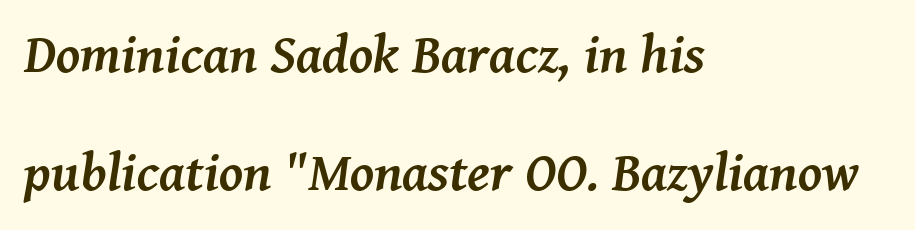
The image shows 54 px semibold serif type, italic (leaning right); set left-aligned, loose line spacing (2.18x), normal letter spacing, not underlined; medium stroke contrast and a medium x-height.
